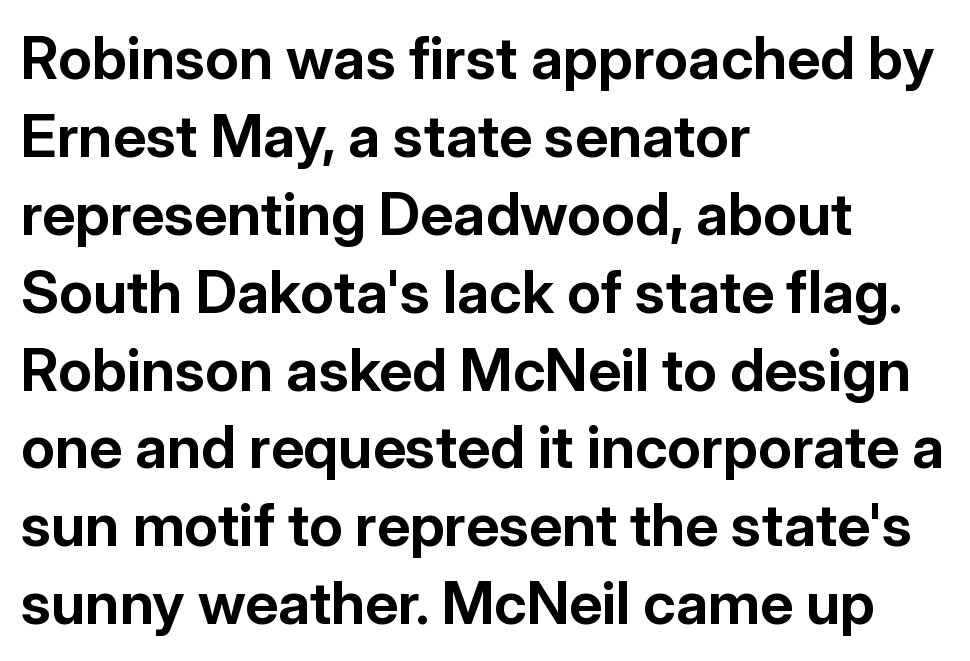
The image shows 59 px bold sans-serif type, upright; set left-aligned, normal line spacing (1.32x), normal letter spacing, not underlined; low stroke contrast and a medium x-height.
